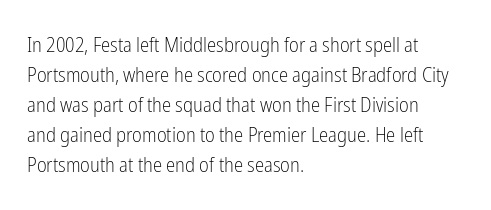
The image shows 21 px text type, upright; set left-aligned, normal line spacing (1.43x), normal letter spacing, not underlined.
